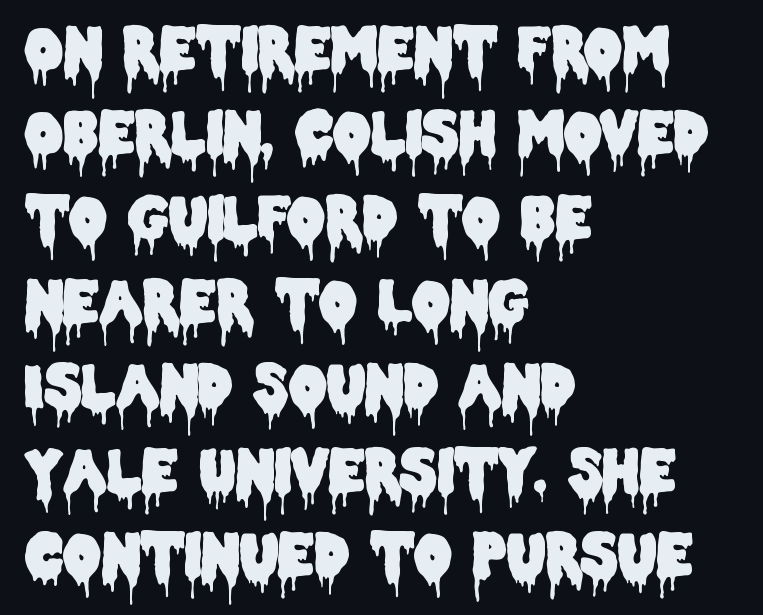
Q: Is the text italic (slanted)? A: No, it is upright.
Q: Is the typeface a serif or a sans-serif typeface? A: Sans-serif.
Q: Is the text underlined? A: No.
Q: How is the paragraph aligned? A: Left-aligned.
Q: Is the spacing between letters normal or unusually wide? A: Normal.
Q: Is the spacing between lines tight, normal or loose? A: Normal.
Q: Width (condensed, normal, or wide)? A: Condensed.
Q: Stroke contrast? A: Low.
Q: x-height? A: Large.
Q: Monospaced? A: No.
